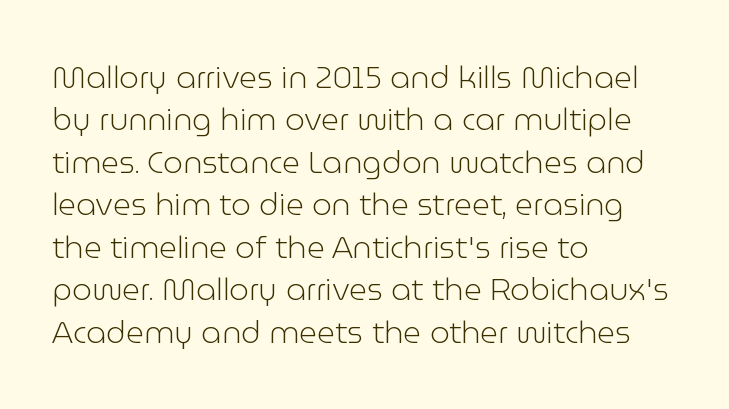
{"serif": "no", "italic": "no", "bold": "no", "weight": "light", "width": "normal", "stroke_contrast": "low", "x_height": "medium", "monospaced": "no", "underline": "no", "align": "left", "line_spacing": "normal", "line_spacing_ratio": 1.37, "letter_spacing": "normal", "letter_spacing_em": 0.0, "glyph_px": 31}
